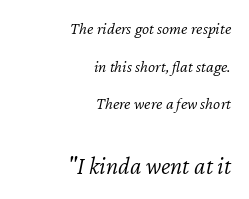
The image shows 25 px text type, italic (leaning right); set right-aligned, loose line spacing (2.22x), normal letter spacing, not underlined; the second (bottom) block is 1.47x larger.
